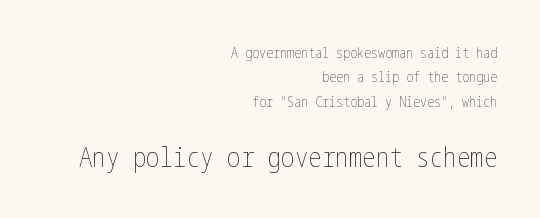
Nothing unusual about the tracking: characters are spaced as the font intends. Horizontally, the lines are justified to the trailing edge only. Descender tails drop into unmarked territory. The axis of the letterforms is exactly vertical. The letters in the lower block stand taller than those in the block above.
